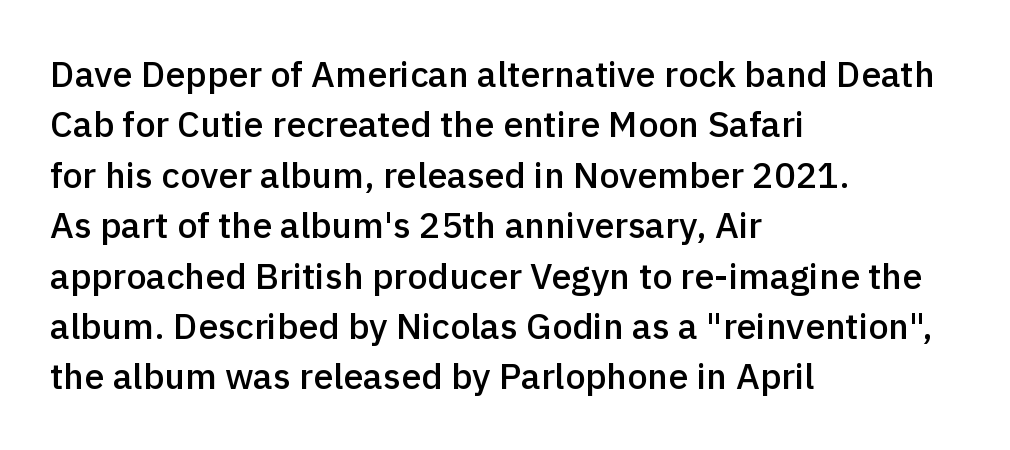
The image shows 36 px semibold sans-serif type, upright; set left-aligned, normal line spacing (1.4x), normal letter spacing, not underlined; a medium x-height.
